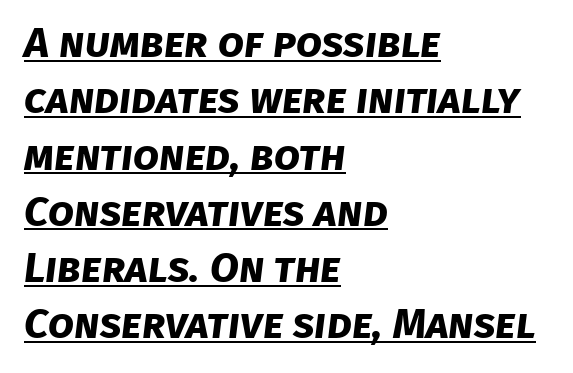
The image shows 42 px bold sans-serif type; set left-aligned, normal line spacing (1.34x), normal letter spacing, underlined; low stroke contrast and a large x-height.
